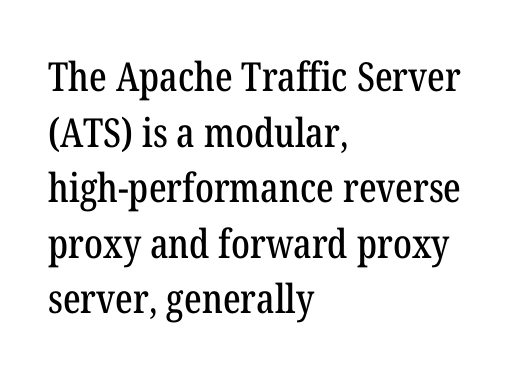
Italic: no, the glyphs are upright roman. Evenly set lines give the paragraph a standard silhouette. Is this a fixed-width face? No — the glyphs have proportional, varying widths. The typesetter chose a ragged-right arrangement here.
